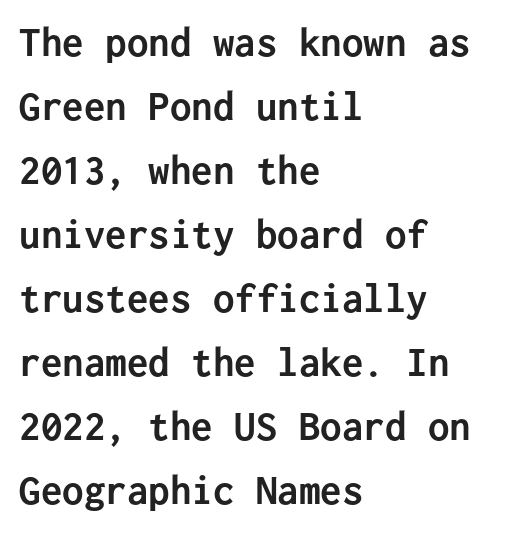
Evenly set lines give the paragraph a standard silhouette. In terms of posture, this sample is upright. Bare-footed words on every line. Does the copy run flush right? No — it runs flush left.
